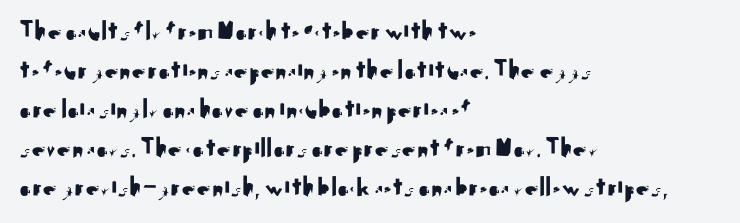
{"serif": "no", "italic": "no", "width": "normal", "stroke_contrast": "medium", "x_height": "small", "monospaced": "no", "underline": "no", "align": "left", "line_spacing": "normal", "line_spacing_ratio": 1.39, "letter_spacing": "normal", "letter_spacing_em": 0.0, "glyph_px": 28}
